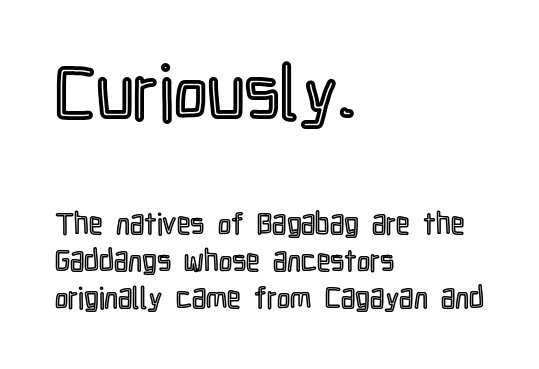
{"italic": "no", "width": "condensed", "x_height": "medium", "monospaced": "no", "underline": "no", "align": "left", "line_spacing_ratio": 1.23, "letter_spacing": "normal", "letter_spacing_em": 0.0, "larger_block": "first", "size_ratio": 2.53, "glyph_px": 76}
